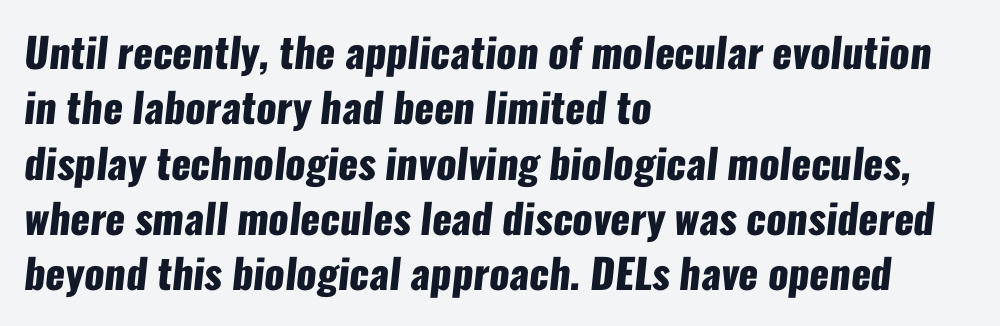
The image shows 41 px heavy, condensed sans-serif type; set left-aligned, normal line spacing (1.35x), normal letter spacing, not underlined; low stroke contrast and a medium x-height.
